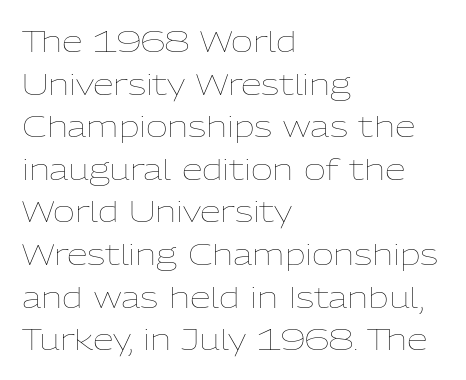
The image shows 30 px thin type, upright; set left-aligned, normal line spacing (1.42x), normal letter spacing, not underlined; low stroke contrast and a medium x-height.
